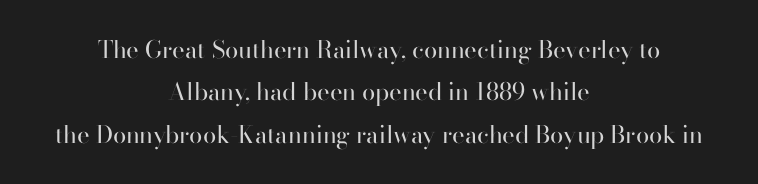
Q: Is the text bold? A: No.
Q: Is the text italic (slanted)? A: No, it is upright.
Q: Is the text underlined? A: No.
Q: How is the paragraph aligned? A: Centered.
Q: Is the spacing between letters normal or unusually wide? A: Normal.
